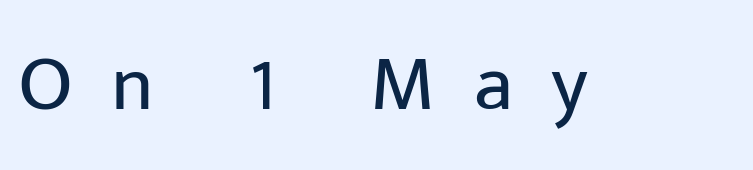
A roman cut, with each character standing at attention. This rendering employs a face without finishing strokes, i.e., a sans-serif. There is plenty of visible air inserted between adjacent glyphs. The face looks like a standard text weight, possibly lighter.
